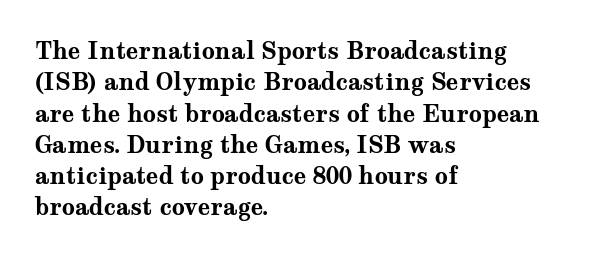
Q: Is the text bold? A: Yes.
Q: Is the text italic (slanted)? A: No, it is upright.
Q: Is the text underlined? A: No.
Q: How is the paragraph aligned? A: Left-aligned.
Q: Is the spacing between letters normal or unusually wide? A: Normal.
Q: Is the spacing between lines tight, normal or loose? A: Normal.
